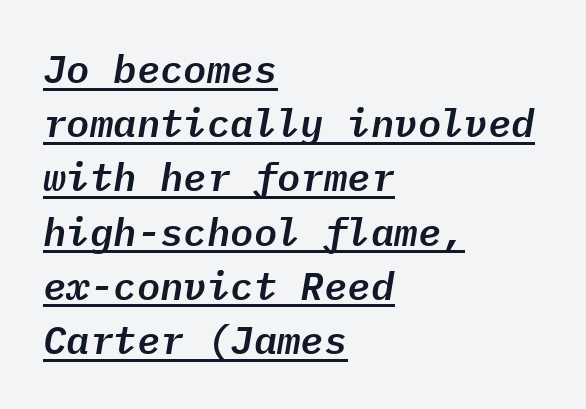
The image shows 39 px text type, italic (leaning right), monospaced; set left-aligned, normal line spacing (1.39x), normal letter spacing, underlined; low stroke contrast and a medium x-height.
